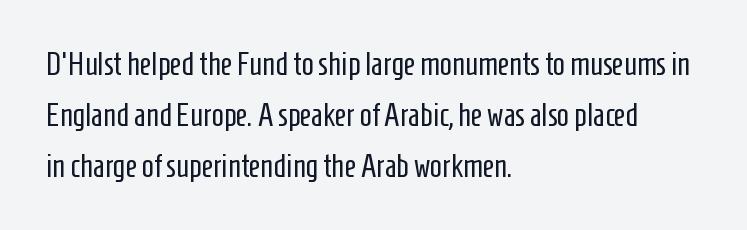
{"serif": "no", "italic": "no", "bold": "no", "weight": "regular", "width": "condensed", "stroke_contrast": "low", "x_height": "medium", "monospaced": "no", "underline": "no", "align": "left", "line_spacing": "normal", "line_spacing_ratio": 1.59, "letter_spacing": "normal", "letter_spacing_em": 0.0, "glyph_px": 32}
